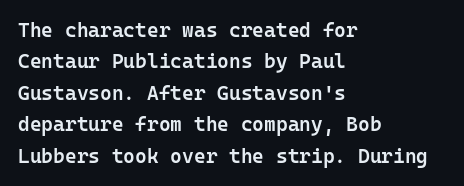
The characters look somewhat weighty, a semibold short of true bold. The passage shown is not underscored anywhere. Tall strokes in this sample are plumb rather than angled. Observe the ordinary spacing: letters are neighbours, not strangers.
